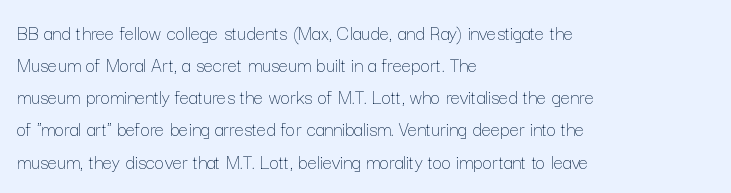
The image shows 21 px text type, upright; set left-aligned, normal line spacing (1.53x), normal letter spacing, not underlined.
